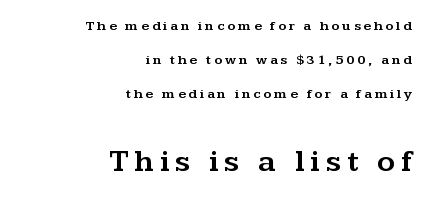
{"serif": "yes", "italic": "no", "width": "wide", "stroke_contrast": "medium", "x_height": "medium", "monospaced": "no", "underline": "no", "align": "right", "line_spacing": "loose", "line_spacing_ratio": 2.42, "larger_block": "second", "size_ratio": 2.21, "glyph_px": 31}
